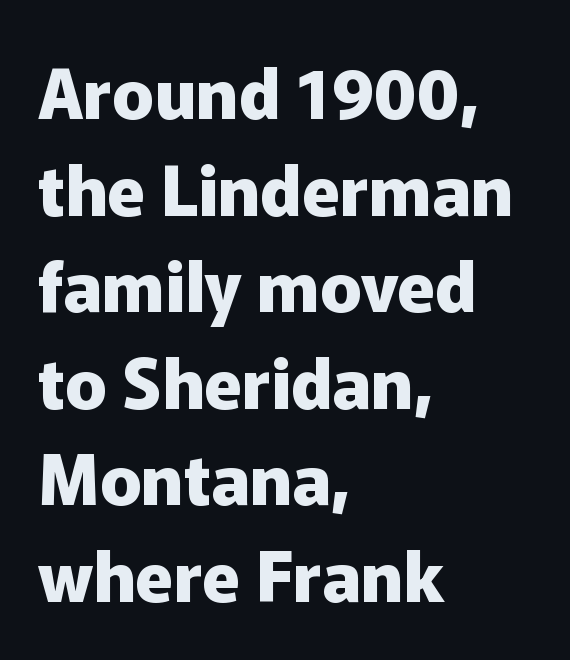
The image shows 69 px heavy sans-serif type, upright; set left-aligned, normal line spacing (1.4x), normal letter spacing, not underlined; low stroke contrast and a medium x-height.
